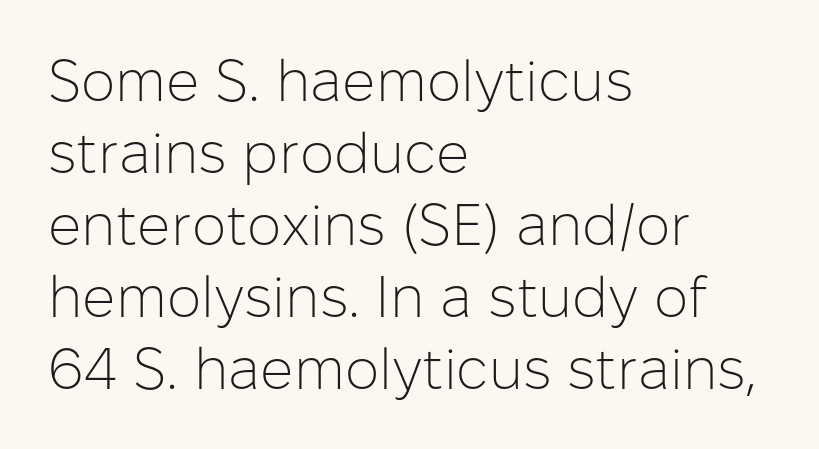
Q: Is the text bold? A: No.
Q: Is the text italic (slanted)? A: No, it is upright.
Q: Is the typeface a serif or a sans-serif typeface? A: Sans-serif.
Q: Is the text underlined? A: No.
Q: How is the paragraph aligned? A: Left-aligned.
Q: Is the spacing between letters normal or unusually wide? A: Normal.
Q: Width (condensed, normal, or wide)? A: Normal.
Q: Stroke contrast? A: Low.
Q: x-height? A: Medium.
Q: Monospaced? A: No.
